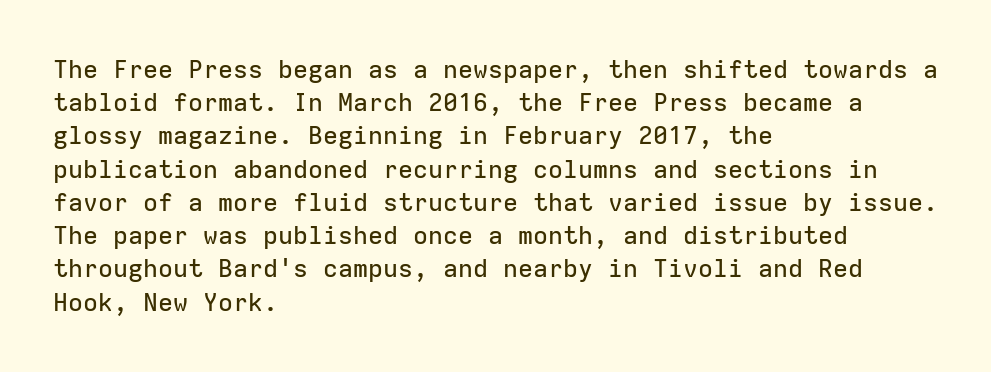
Students, observe: this is what conventionally led text looks like. Look at the tracking — it's just the regular setting, nothing added. The paragraph has a hard left edge and a soft right edge. Check under the words: just untouched page. The lettering holds an erect, upright posture throughout.
